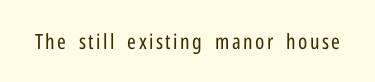
Q: Is the text bold? A: No.
Q: Is the text italic (slanted)? A: No, it is upright.
Q: Is the text underlined? A: No.
